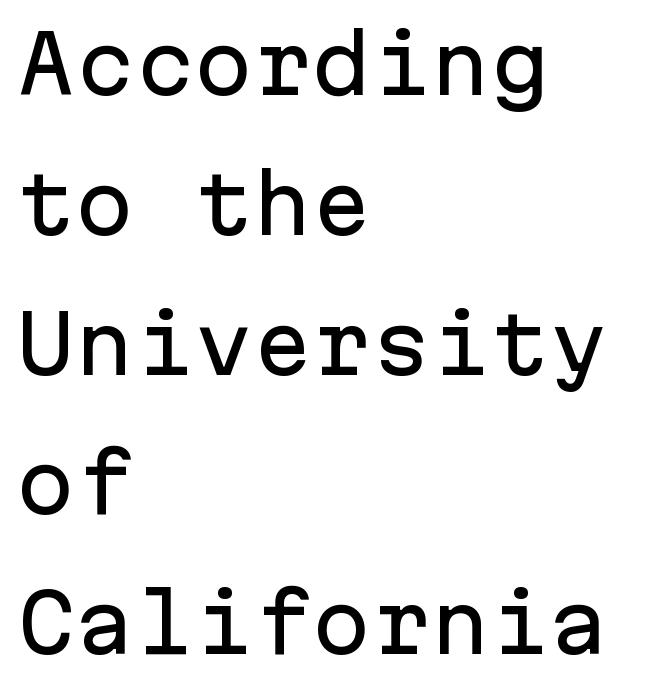
These lines are set flush left with a ragged right edge. Type style note: lacks serifs. The letterforms sit shoulder to shoulder at normal distance. The rendering uses typewriter-style spacing with identical character cells.
